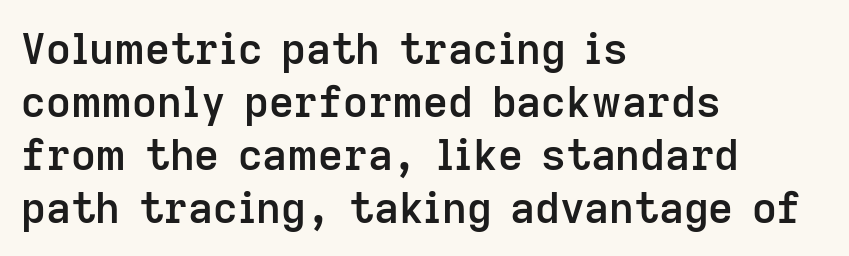
{"serif": "no", "italic": "no", "bold": "semi", "weight": "semibold", "width": "normal", "stroke_contrast": "low", "x_height": "medium", "monospaced": "no", "underline": "no", "align": "left", "line_spacing_ratio": 1.23, "letter_spacing": "normal", "letter_spacing_em": 0.0, "glyph_px": 43}
